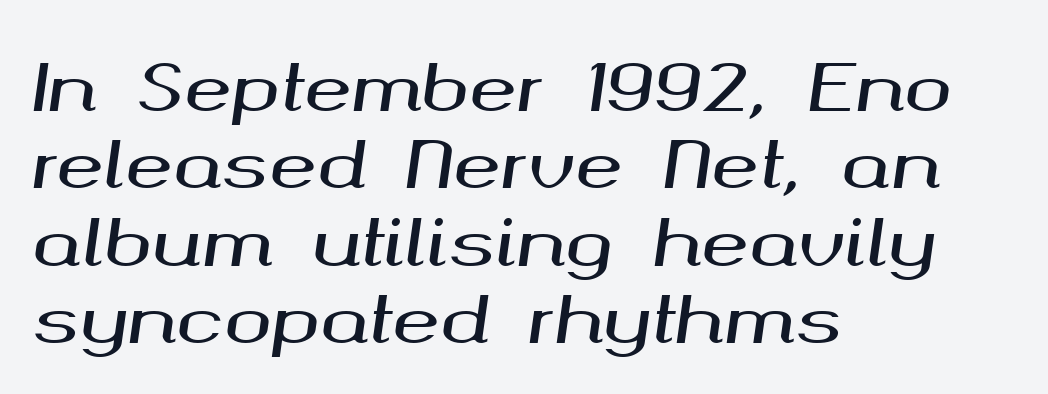
{"italic": "yes", "lean": "right", "slant_degrees": 8, "width": "wide", "stroke_contrast": "medium", "x_height": "medium", "monospaced": "no", "underline": "no", "align": "left", "line_spacing_ratio": 1.21, "letter_spacing": "normal", "letter_spacing_em": 0.0, "glyph_px": 64}
